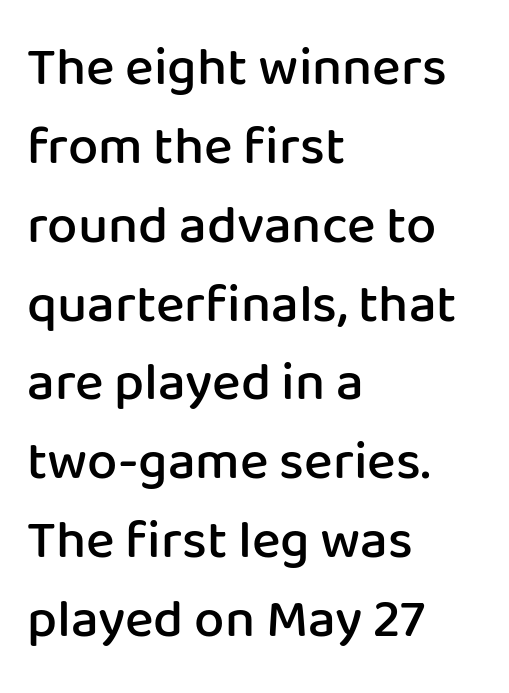
{"serif": "no", "italic": "no", "bold": "semi", "weight": "semibold", "width": "normal", "stroke_contrast": "low", "x_height": "medium", "monospaced": "no", "underline": "no", "align": "left", "line_spacing": "normal", "line_spacing_ratio": 1.46, "letter_spacing": "normal", "letter_spacing_em": 0.0, "glyph_px": 54}
